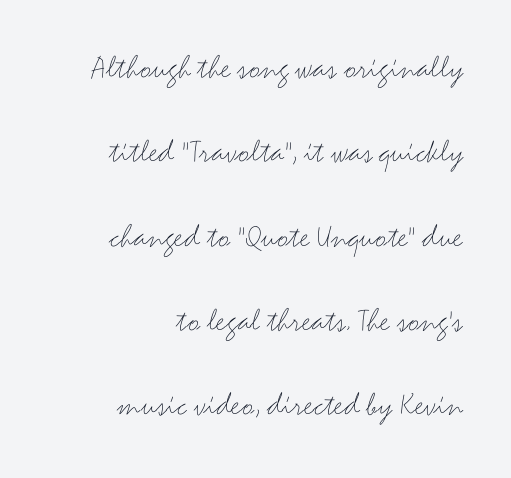
The image shows 34 px thin, wide sans-serif type; set right-aligned, loose line spacing (2.48x), normal letter spacing, not underlined; medium stroke contrast and a small x-height.
